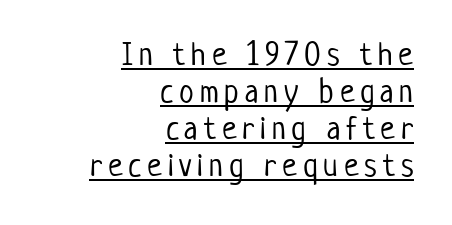
{"serif": "no", "italic": "no", "bold": "no", "weight": "light", "width": "condensed", "stroke_contrast": "low", "x_height": "medium", "monospaced": "no", "underline": "yes", "align": "right", "line_spacing": "tight", "line_spacing_ratio": 1.12, "glyph_px": 33}
